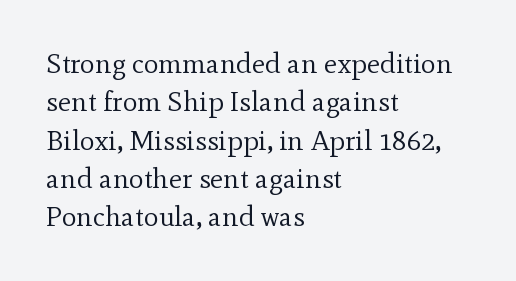
The image shows 28 px regular-weight serif type, upright; set left-aligned, normal line spacing (1.37x), normal letter spacing, not underlined; a small x-height.
